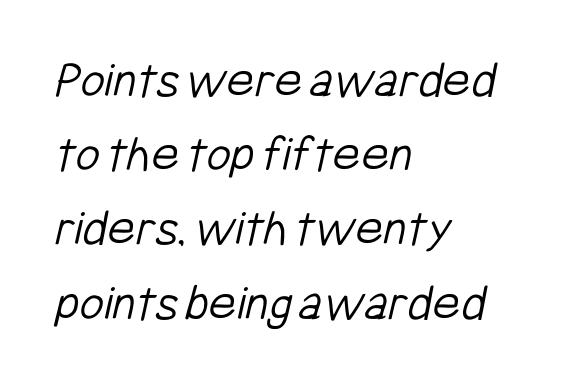
The image shows 53 px light, condensed sans-serif type; set left-aligned, normal line spacing (1.4x), normal letter spacing, not underlined; low stroke contrast and a medium x-height.
